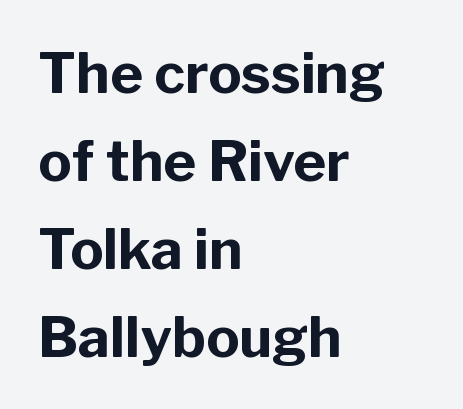
{"serif": "no", "italic": "no", "bold": "yes", "weight": "bold", "width": "normal", "stroke_contrast": "low", "x_height": "medium", "monospaced": "no", "underline": "no", "align": "left", "line_spacing": "normal", "line_spacing_ratio": 1.57, "letter_spacing": "normal", "letter_spacing_em": 0.0, "glyph_px": 56}
